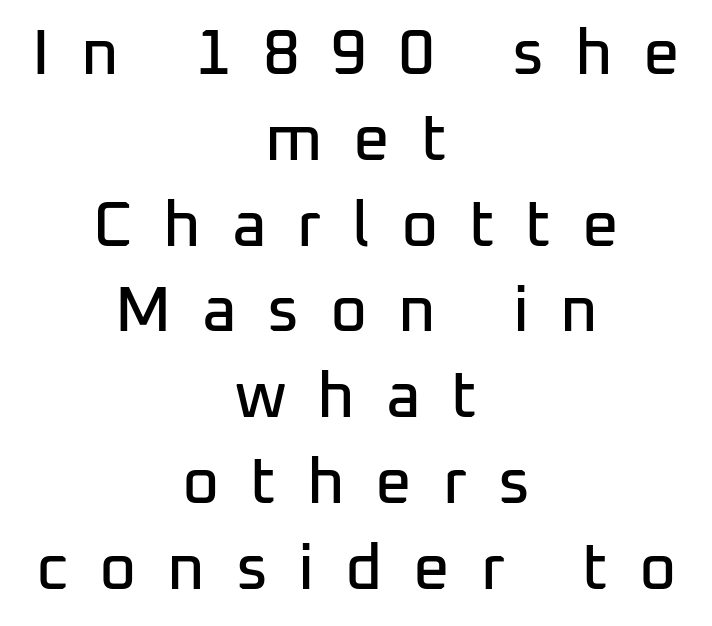
The string is rendered with underlining switched off. The block of text has a typical density, with ordinary space between rows. Is the letter spacing exaggerated? Yes — the characters are pushed far apart. Posture: vertical. In CSS terms this would be text-align: center. To sum up the face: it is a sans, with no serifs.
